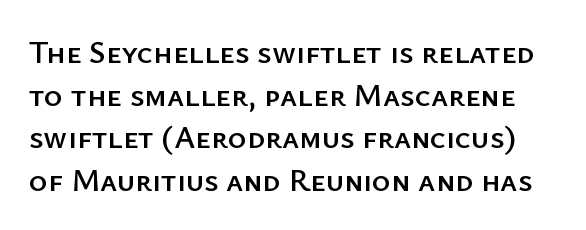
In terms of letterform style, serifs are entirely absent. The lines sit at an ordinary, default distance from one another. Tracking here is standard; glyphs follow each other at the usual distance. Note the varied advance widths — an 'i' is clearly narrower than an 'm'. You can tell it's not italic because the verticals are truly vertical. Has an underline been added? It has not.
